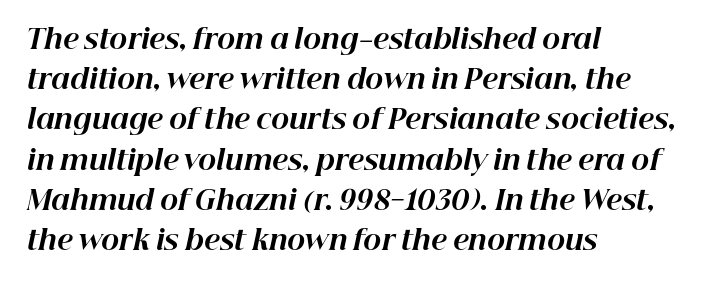
Q: Is the text bold? A: Yes.
Q: Is the text italic (slanted)? A: Yes, it leans right by about 12 degrees.
Q: Is the text underlined? A: No.
Q: How is the paragraph aligned? A: Left-aligned.
Q: Is the spacing between letters normal or unusually wide? A: Normal.
Q: Is the spacing between lines tight, normal or loose? A: Normal.
